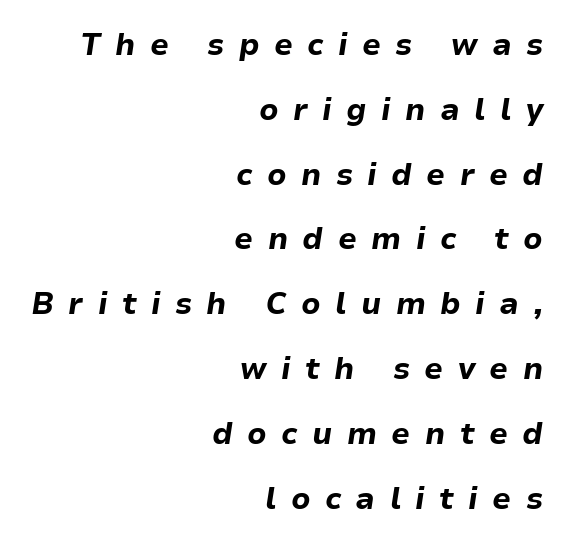
Q: Is the text bold? A: Yes.
Q: Is the text italic (slanted)? A: Yes, it leans right by about 9 degrees.
Q: Is the text underlined? A: No.
Q: How is the paragraph aligned? A: Right-aligned.
Q: Is the spacing between letters normal or unusually wide? A: Unusually wide.
Q: Is the spacing between lines tight, normal or loose? A: Loose.
Q: Width (condensed, normal, or wide)? A: Normal.
Q: Stroke contrast? A: Low.
Q: x-height? A: Medium.
Q: Monospaced? A: No.
